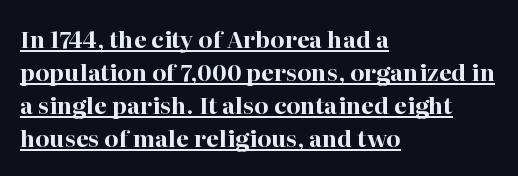
The image shows 23 px bold type, upright; set left-aligned, normal line spacing (1.44x), normal letter spacing, underlined.
